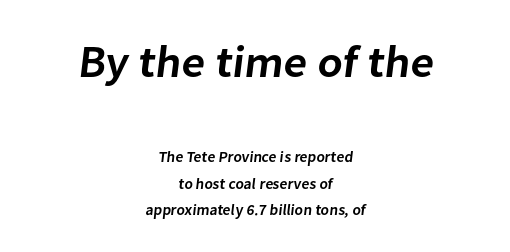
Q: Is the text bold? A: Semi-bold.
Q: Is the typeface a serif or a sans-serif typeface? A: Sans-serif.
Q: Is the text underlined? A: No.
Q: How is the paragraph aligned? A: Centered.
Q: Is the spacing between letters normal or unusually wide? A: Normal.
Q: Which block of text is set in a larger size, the first (top) or the second (bottom)? A: The first (top) one.
Q: Width (condensed, normal, or wide)? A: Normal.
Q: Stroke contrast? A: Low.
Q: x-height? A: Medium.
Q: Monospaced? A: No.
